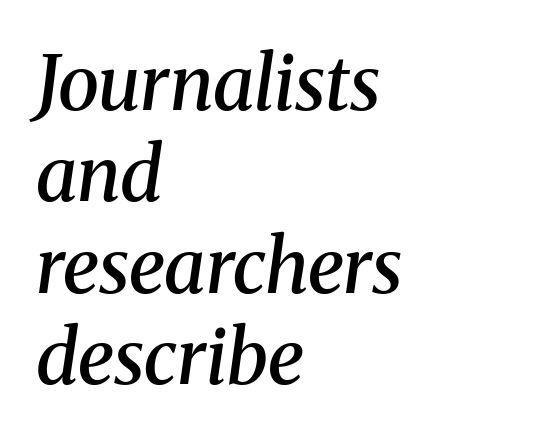
{"serif": "yes", "italic": "yes", "lean": "right", "slant_degrees": 8, "bold": "semi", "weight": "semibold", "width": "normal", "stroke_contrast": "medium", "x_height": "medium", "monospaced": "no", "underline": "no", "align": "left", "line_spacing_ratio": 1.22, "letter_spacing": "normal", "letter_spacing_em": 0.0, "glyph_px": 75}
